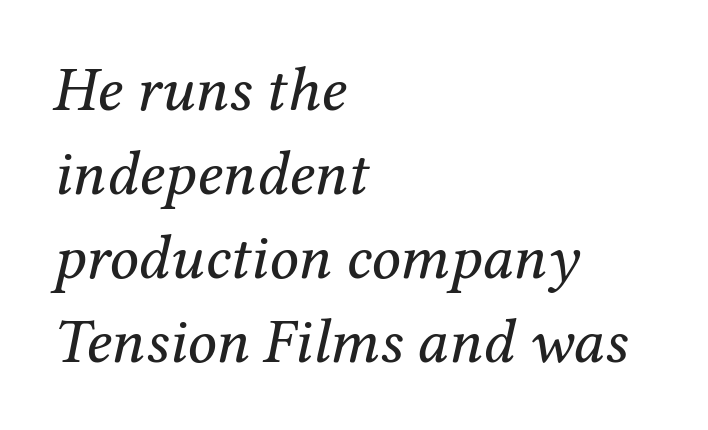
Q: Is the text bold? A: No.
Q: Is the text italic (slanted)? A: Yes, it leans right by about 12 degrees.
Q: Is the typeface a serif or a sans-serif typeface? A: Serif.
Q: Is the text underlined? A: No.
Q: How is the paragraph aligned? A: Left-aligned.
Q: Is the spacing between letters normal or unusually wide? A: Normal.
Q: Is the spacing between lines tight, normal or loose? A: Normal.
Q: Width (condensed, normal, or wide)? A: Normal.
Q: Stroke contrast? A: Medium.
Q: x-height? A: Medium.
Q: Monospaced? A: No.
